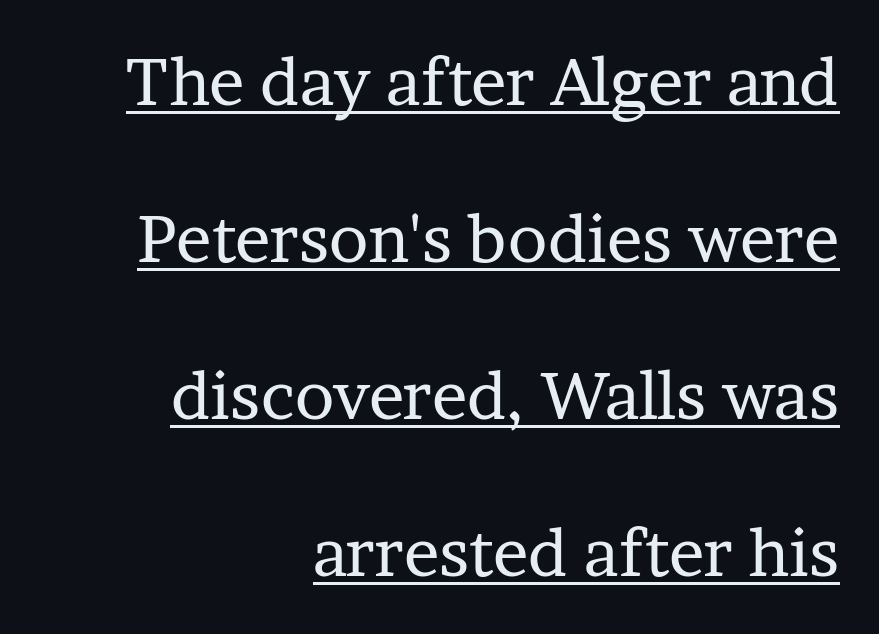
The image shows 66 px regular-weight serif type, upright; set right-aligned, loose line spacing (2.38x), normal letter spacing, underlined; low stroke contrast and a medium x-height.
